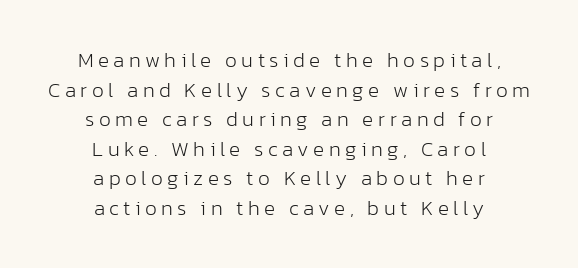
{"italic": "no", "bold": "no", "underline": "no", "align": "center", "line_spacing": "normal", "line_spacing_ratio": 1.41, "letter_spacing": "wide", "letter_spacing_em": 0.21, "glyph_px": 21}
